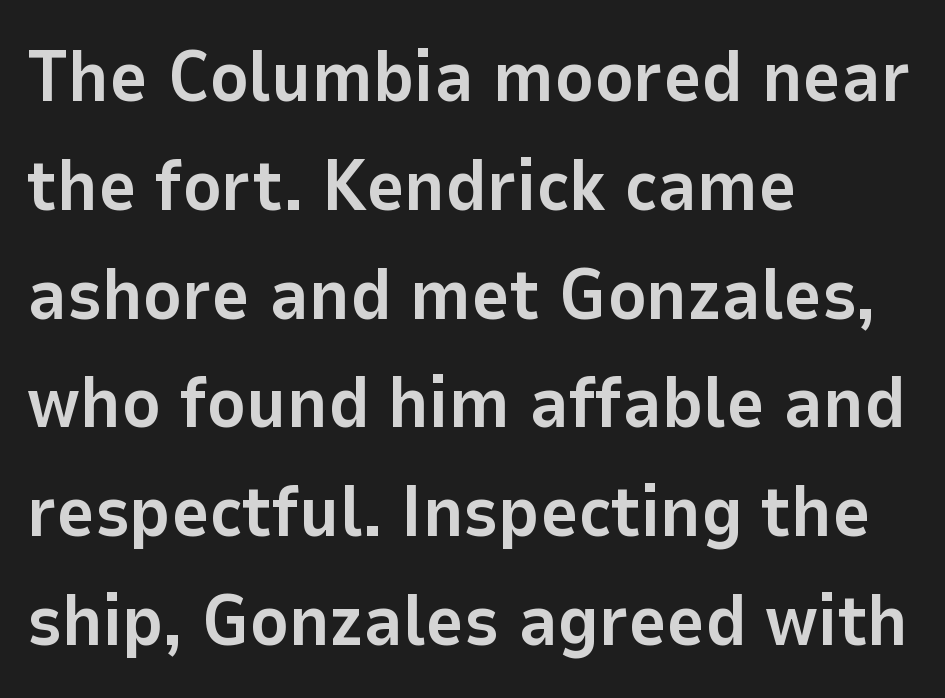
This sample uses plain, unmodified letter spacing. A normal amount of white space separates one row of letters from the next. Which margin do the lines hug? The left one — the right edge is uneven. Just letters on the line, the space beneath them empty.
